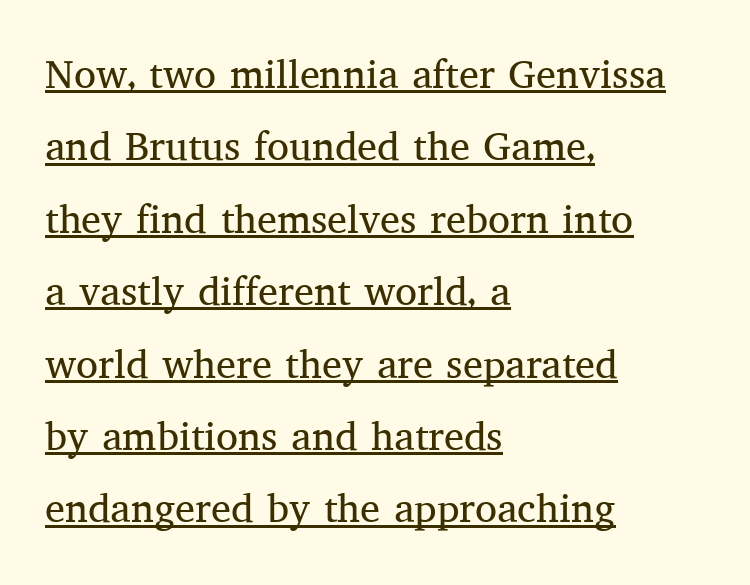
Note the varied advance widths — an 'i' is clearly narrower than an 'm'. Is the stroke heavy? The answer is a plain regular-or-lighter. Honestly, the underline is the first thing you notice here. Quick note: not italic, upright.
